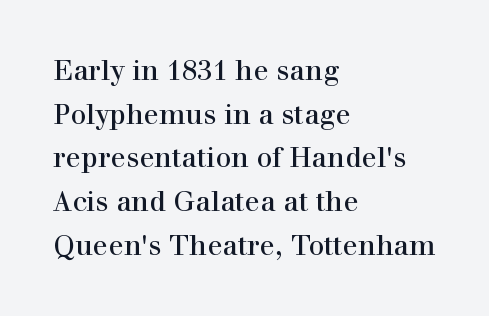
The image shows 28 px regular-weight serif type, upright; set left-aligned, normal line spacing (1.56x), normal letter spacing, not underlined; high stroke contrast and a medium x-height.
